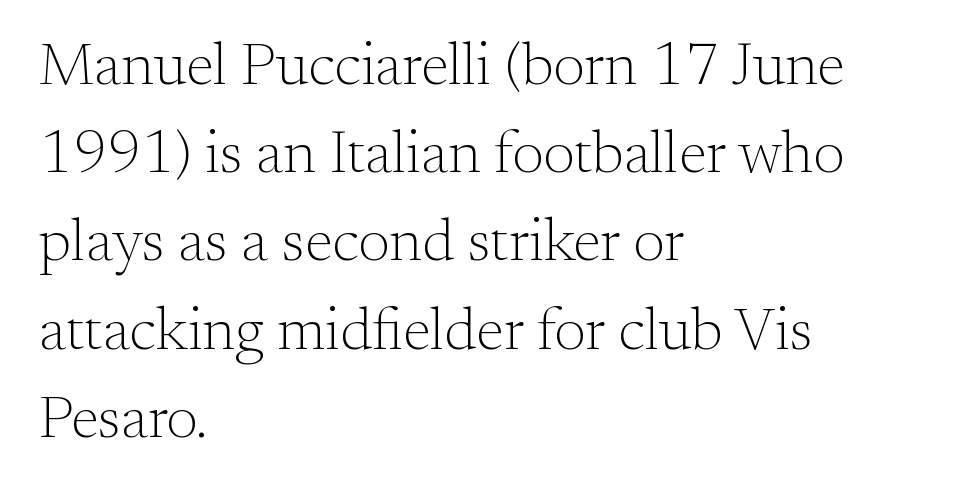
{"serif": "yes", "italic": "no", "bold": "no", "weight": "light", "width": "normal", "stroke_contrast": "medium", "x_height": "small", "monospaced": "no", "underline": "no", "align": "left", "line_spacing": "normal", "line_spacing_ratio": 1.47, "letter_spacing": "normal", "letter_spacing_em": 0.0, "glyph_px": 60}
